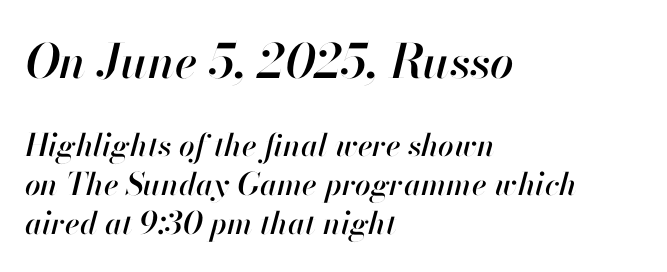
The image shows 47 px text type, italic (leaning right); set left-aligned, normal line spacing (1.25x), normal letter spacing, not underlined; the first (top) block is 1.52x larger; high stroke contrast and a small x-height.
